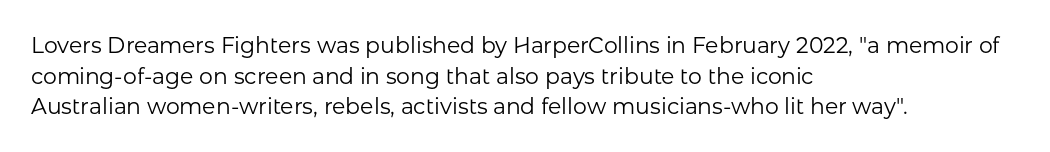
The image shows 22 px text type, upright; set left-aligned, normal line spacing (1.39x), normal letter spacing, not underlined.
